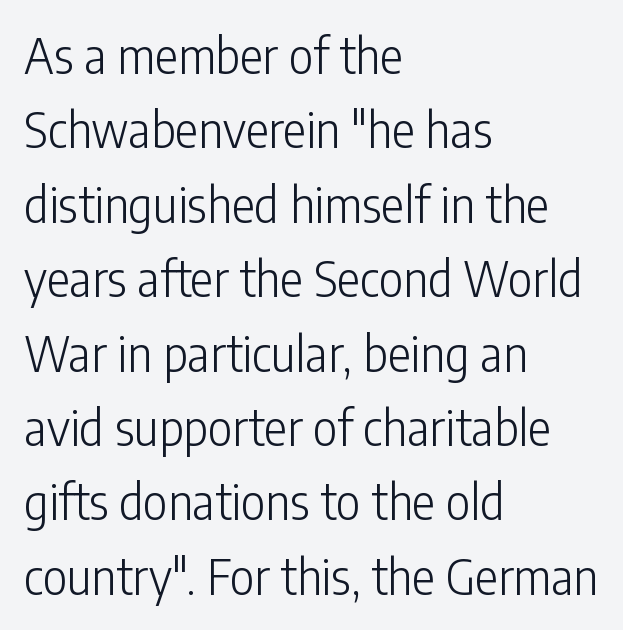
No letter is thick-stroked: the sample isn't bold. Each line starts at the same left margin while the right side varies. Regular leading. This sample uses plain, unmodified letter spacing. The passage shown is typed in a proportional face where columns would drift. Each letter's strokes conclude bluntly, with no projecting serifs.
